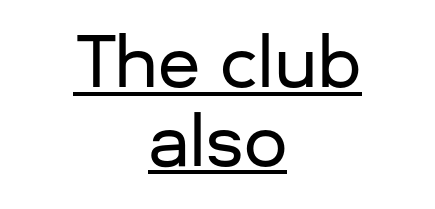
The face used here is proportionally spaced, like ordinary book or web type. Does the lettering tilt? It doesn't — this is upright. Emphasis is given by a line drawn under the lettering. This sample uses a sans-serif face. Leading: reduced. Layout note: lines centered.
